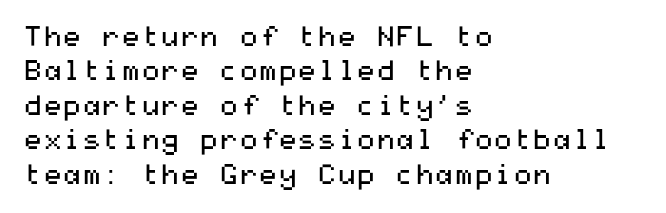
The image shows 28 px regular-weight, wide sans-serif type, upright; set left-aligned, line spacing 1.23x, normal letter spacing, not underlined; medium stroke contrast and a medium x-height.
